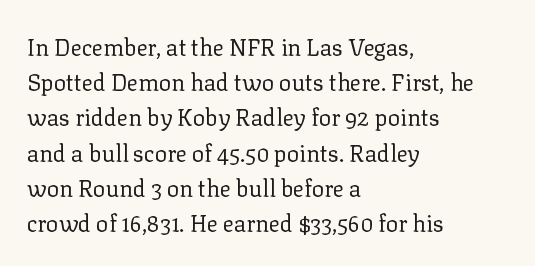
Q: Is the text bold? A: No.
Q: Is the text italic (slanted)? A: No, it is upright.
Q: Is the text underlined? A: No.
Q: How is the paragraph aligned? A: Left-aligned.
Q: Is the spacing between letters normal or unusually wide? A: Normal.
Q: Is the spacing between lines tight, normal or loose? A: Normal.
